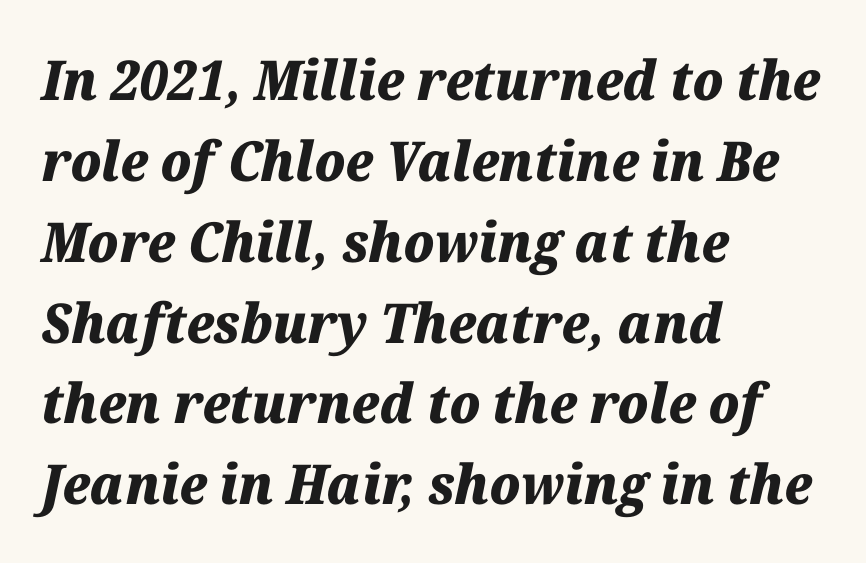
The gaps between neighbouring characters are ordinary and unremarkable. If you measured baseline to baseline, you'd find a middling distance. The face used here has the dense, thick strokes of a bold. The baseline area is clear. You could not count columns in this text — the font is proportionally spaced. An italicized treatment has been applied to the whole sample.
